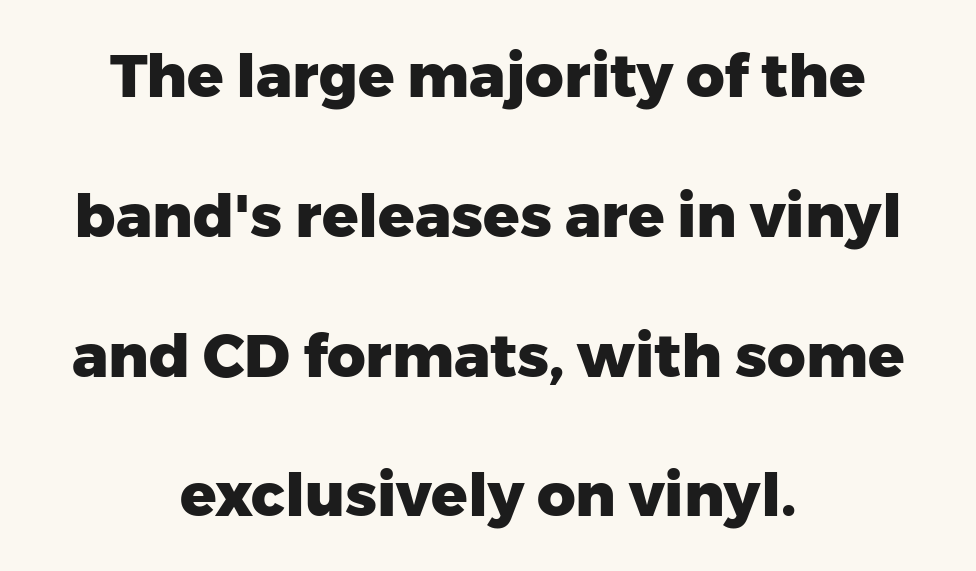
The image shows 60 px heavy sans-serif type, upright; set centered, loose line spacing (2.33x), normal letter spacing, not underlined; low stroke contrast and a medium x-height.
